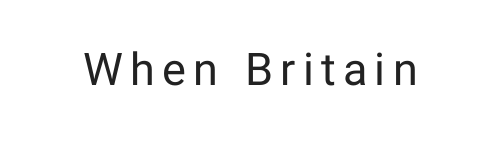
Q: Is the text bold? A: No.
Q: Is the text italic (slanted)? A: No, it is upright.
Q: Is the typeface a serif or a sans-serif typeface? A: Sans-serif.
Q: Is the text underlined? A: No.
Q: Width (condensed, normal, or wide)? A: Normal.
Q: Stroke contrast? A: Low.
Q: x-height? A: Medium.
Q: Monospaced? A: No.
